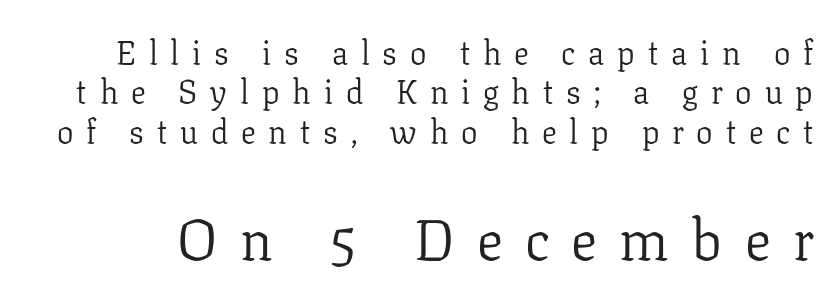
You get the small type first, then a jump to larger type. The type sits square on the baseline with zero lean. Each word looks stretched out because of the extra space between its letters. Character widths vary here, with narrow letters taking less room than wide ones. Letters rest on an invisible, unmarked baseline. Check where the strokes stop: tiny serifs finish them off.
